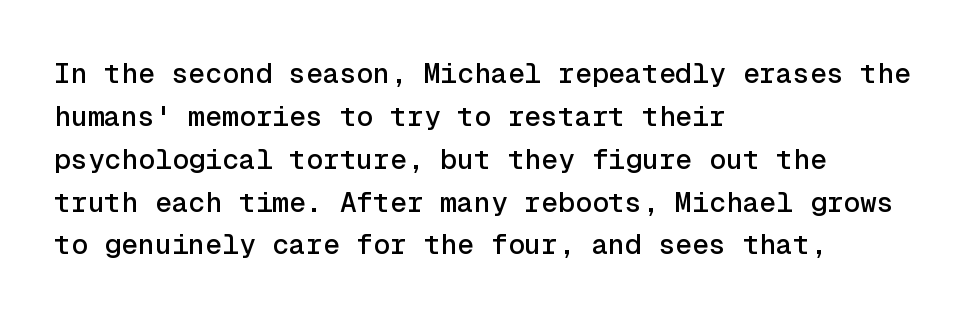
A roman cut, with each character standing at attention. All the whitespace from short lines collects on the right. Look at the bottom of the vertical strokes: they stop flat, with no serifs. Regular leading.
